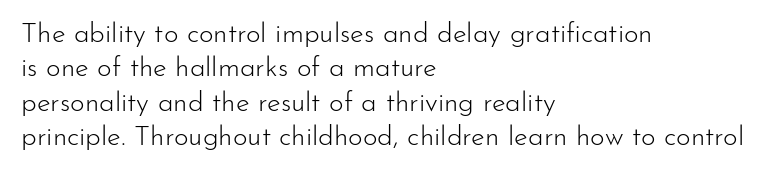
The paragraph shown leans on its left margin. The space directly below the letters is spotless. There is no visible air inserted between adjacent glyphs. This sample uses a sans-serif face.
